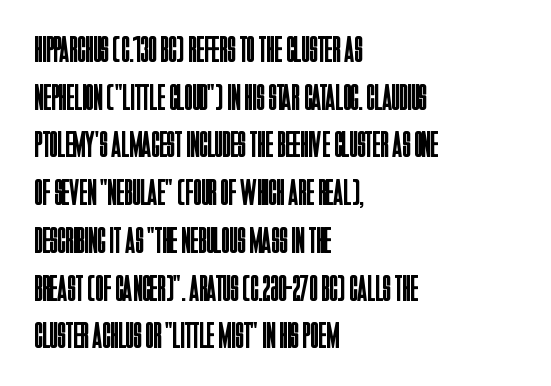
{"serif": "no", "italic": "no", "bold": "no", "weight": "regular", "width": "condensed", "stroke_contrast": "low", "x_height": "large", "monospaced": "no", "underline": "no", "align": "left", "line_spacing": "normal", "line_spacing_ratio": 1.29, "letter_spacing": "normal", "letter_spacing_em": 0.0, "glyph_px": 37}
